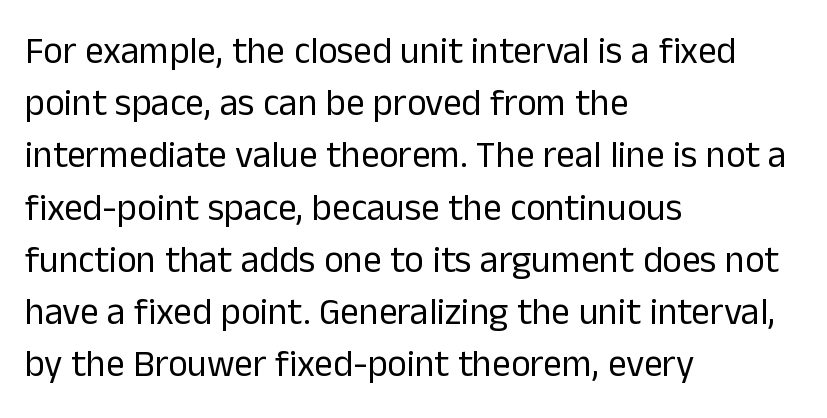
{"serif": "no", "italic": "no", "bold": "no", "weight": "regular", "width": "normal", "stroke_contrast": "low", "x_height": "medium", "monospaced": "no", "underline": "no", "align": "left", "line_spacing": "normal", "line_spacing_ratio": 1.41, "letter_spacing": "normal", "letter_spacing_em": 0.0, "glyph_px": 37}
